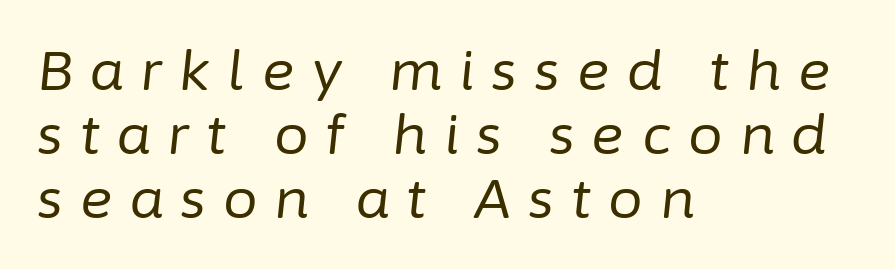
The image shows 55 px regular-weight type, italic (leaning right); set left-aligned, line spacing 1.16x, unusually wide letter spacing (+0.31 em), not underlined; low stroke contrast and a medium x-height.
